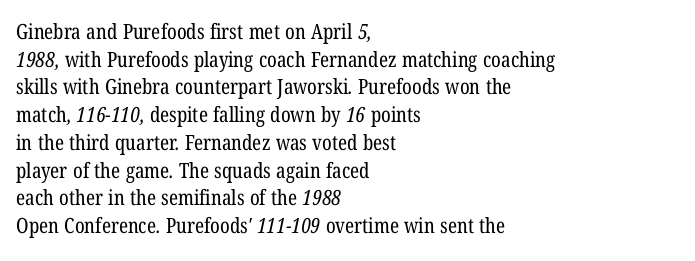
The image shows 21 px text type; set left-aligned, normal line spacing (1.32x), normal letter spacing, not underlined.
